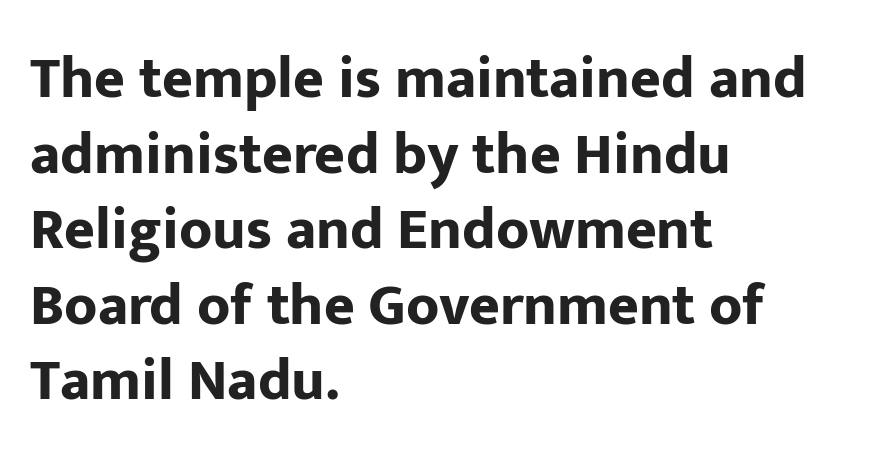
The image shows 59 px bold sans-serif type, upright; set left-aligned, normal line spacing (1.28x), normal letter spacing, not underlined; low stroke contrast and a medium x-height.
